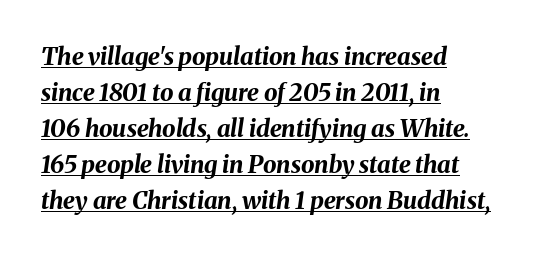
{"italic": "yes", "lean": "right", "slant_degrees": 8, "bold": "yes", "underline": "yes", "align": "left", "line_spacing": "normal", "line_spacing_ratio": 1.5, "letter_spacing": "normal", "letter_spacing_em": 0.0, "glyph_px": 24}
